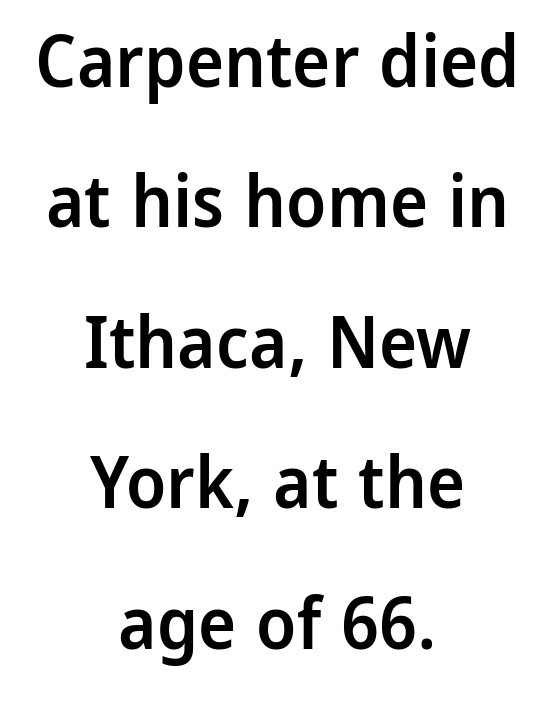
Q: Is the text bold? A: Semi-bold.
Q: Is the text italic (slanted)? A: No, it is upright.
Q: Is the typeface a serif or a sans-serif typeface? A: Sans-serif.
Q: Is the text underlined? A: No.
Q: How is the paragraph aligned? A: Centered.
Q: Is the spacing between letters normal or unusually wide? A: Normal.
Q: Is the spacing between lines tight, normal or loose? A: Loose.
Q: Width (condensed, normal, or wide)? A: Normal.
Q: Stroke contrast? A: Low.
Q: x-height? A: Medium.
Q: Monospaced? A: No.
